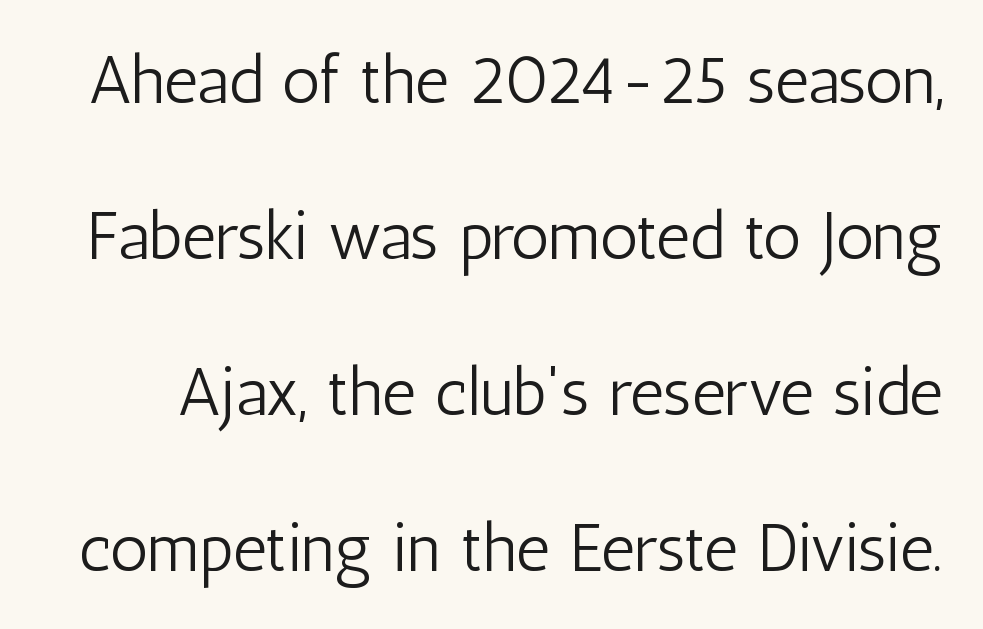
These lines are rendered in a variable-pitch font. In terms of letterform style, serifs are entirely absent. The string is rendered with underlining switched off. Stems and bowls with no extra thickness — not bold.
